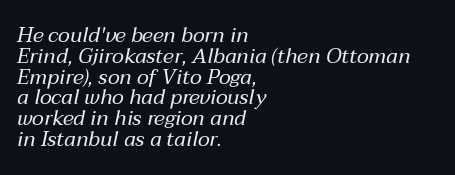
The image shows 21 px text type, italic (leaning right); set left-aligned, tight line spacing (0.99x), normal letter spacing, not underlined.
